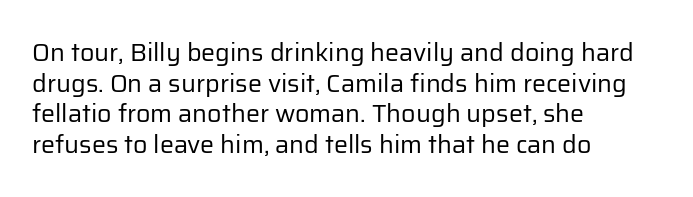
The image shows 25 px text type, upright; set left-aligned, line spacing 1.23x, normal letter spacing, not underlined.
